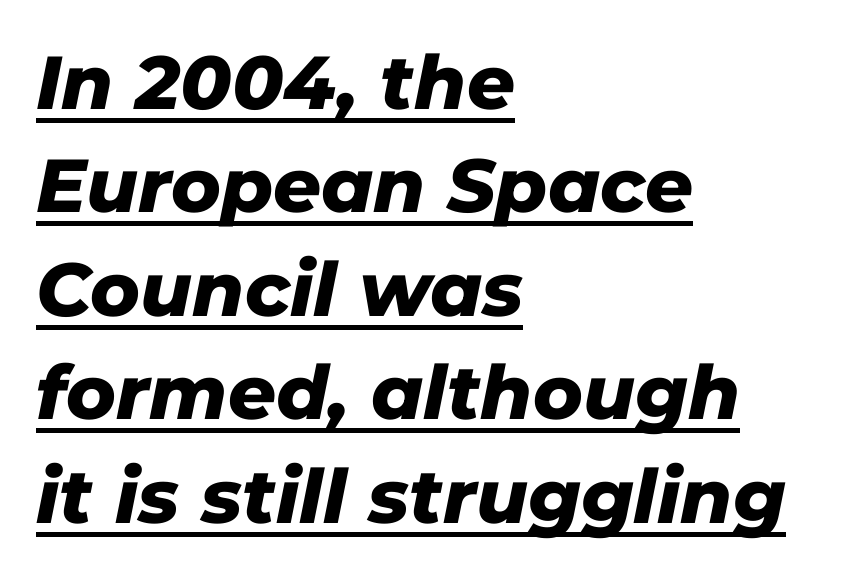
Q: Is the text bold? A: Yes.
Q: Is the text italic (slanted)? A: Yes, it leans right by about 11 degrees.
Q: Is the text underlined? A: Yes.
Q: How is the paragraph aligned? A: Left-aligned.
Q: Is the spacing between letters normal or unusually wide? A: Normal.
Q: Is the spacing between lines tight, normal or loose? A: Normal.
Q: Width (condensed, normal, or wide)? A: Normal.
Q: Stroke contrast? A: Low.
Q: x-height? A: Medium.
Q: Monospaced? A: No.
